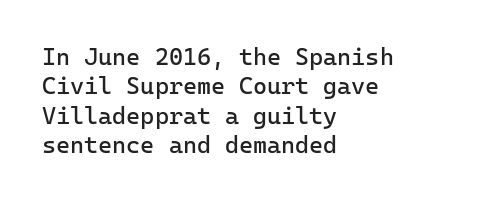
{"italic": "no", "bold": "no", "underline": "no", "align": "left", "line_spacing_ratio": 1.22, "letter_spacing": "normal", "letter_spacing_em": 0.0, "glyph_px": 24}
